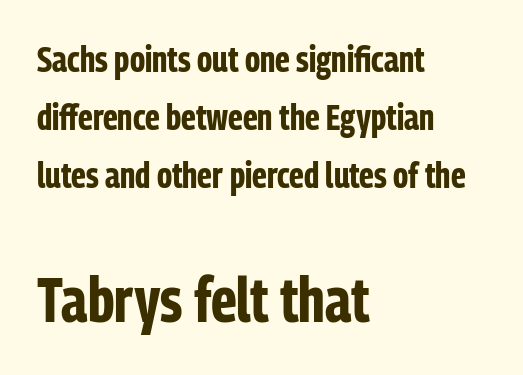
Students, this is bold: see how much ink each stroke carries. Each line starts at the same left margin while the right side varies. Words float on clear page, feet unadorned. Does the leading feel generous? No, just average. The horizontal fit of the characters is conventional and even.
